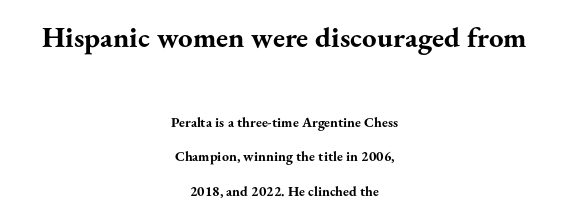
The image shows 29 px bold serif type, upright; set centered, loose line spacing (2.47x), normal letter spacing, not underlined; the first (top) block is 2.07x larger; medium stroke contrast and a small x-height.
